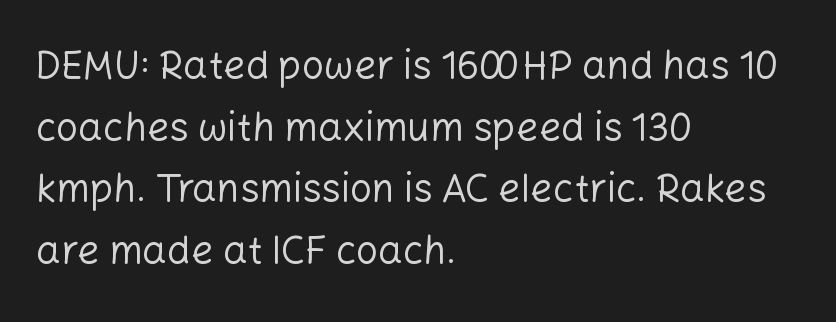
No letter is thick-stroked: the sample isn't bold. A bare baseline throughout the passage. Every stem runs plumb, perpendicular to the baseline. This is sans-serif lettering, the kind often seen on screens and signage. Evenly set lines give the paragraph a standard silhouette. Caption: standard tracking, unaltered.
